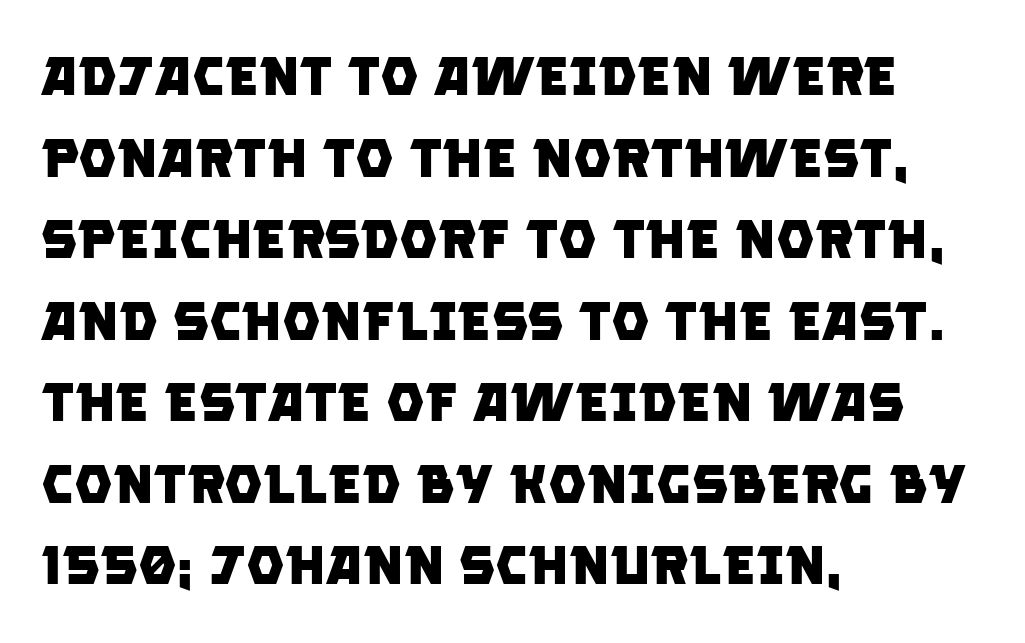
{"serif": "no", "bold": "yes", "weight": "heavy", "width": "normal", "stroke_contrast": "low", "x_height": "large", "monospaced": "no", "underline": "no", "align": "left", "line_spacing": "normal", "line_spacing_ratio": 1.51, "letter_spacing": "normal", "letter_spacing_em": 0.0, "glyph_px": 54}
